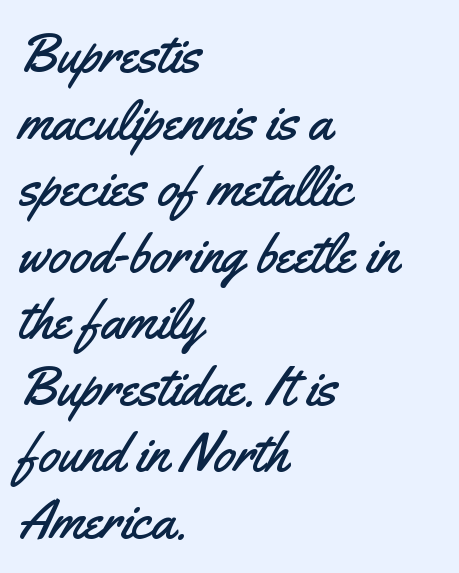
The image shows 55 px condensed sans-serif type; set left-aligned, line spacing 1.21x, normal letter spacing, not underlined; medium stroke contrast and a small x-height.
